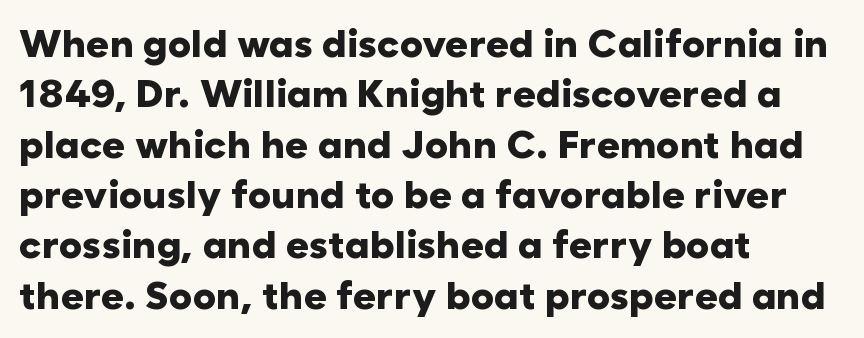
The image shows 39 px heavy sans-serif type, upright; set left-aligned, normal line spacing (1.29x), normal letter spacing, not underlined; low stroke contrast and a medium x-height.
